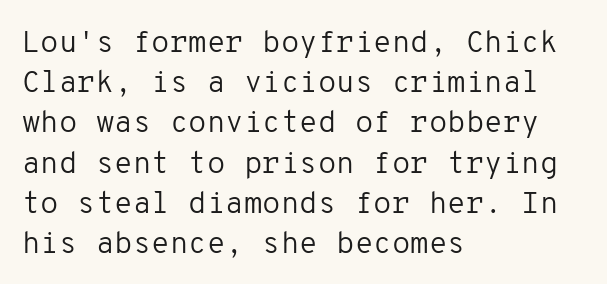
Q: Is the text bold? A: No.
Q: Is the text italic (slanted)? A: No, it is upright.
Q: Is the typeface a serif or a sans-serif typeface? A: Sans-serif.
Q: Is the text underlined? A: No.
Q: How is the paragraph aligned? A: Left-aligned.
Q: Is the spacing between letters normal or unusually wide? A: Normal.
Q: Is the spacing between lines tight, normal or loose? A: Normal.
Q: Width (condensed, normal, or wide)? A: Normal.
Q: Stroke contrast? A: Low.
Q: x-height? A: Medium.
Q: Monospaced? A: Yes.
